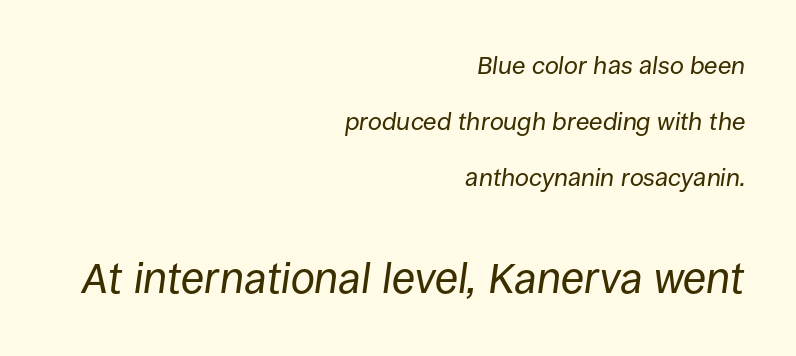
The image shows 43 px regular-weight type, italic (leaning right); set right-aligned, loose line spacing (2.24x), normal letter spacing, not underlined; the second (bottom) block is 1.72x larger; low stroke contrast and a large x-height.
